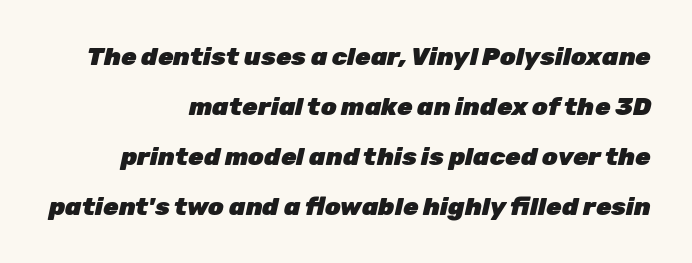
Every character sits at an angle, as italics do. How would I describe the line gaps? Wide and relaxed. One-word summary of the alignment: right. Is the type bold? Yes — the strokes are clearly thick and heavy. Descender tails drop into unmarked territory.
